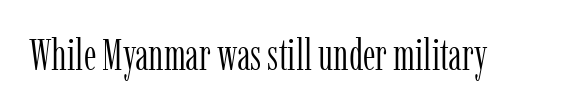
This is the regular roman posture of the typeface. Each letter keeps its own natural width here, so spacing adapts to shape. Look at the bottom of the vertical strokes: they flare into serifs here. The passage shown is not bold in any degree.
